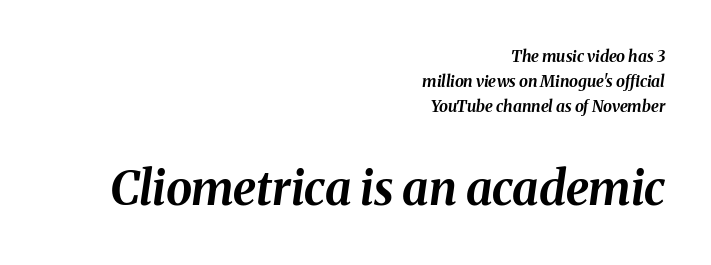
The image shows 47 px bold type, italic (leaning right); set right-aligned, normal line spacing (1.56x), normal letter spacing, not underlined; the second (bottom) block is 2.94x larger; medium stroke contrast and a medium x-height.
